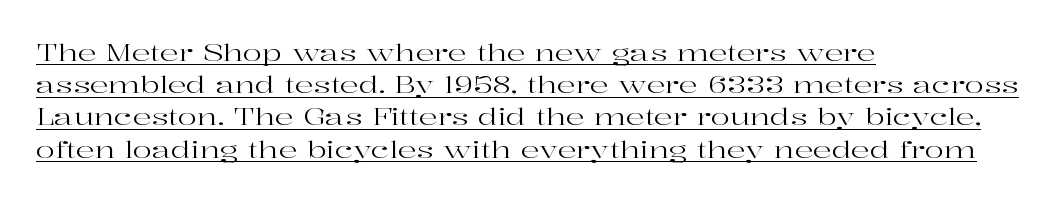
The lettering stays uniformly vertical, giving the passage a roman look. The vertical gap from one line to the next is medium. Heaviness? Minimal to ordinary, like unemphasized prose. Somebody hit Ctrl+U on this one — the words are underlined.
